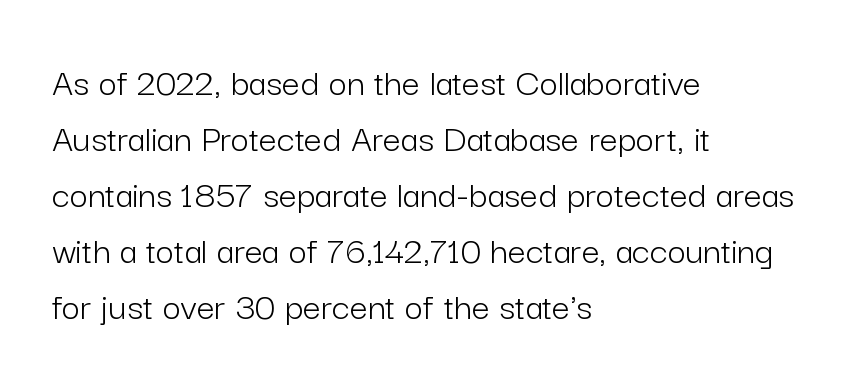
The rag falls on the right side of this text block. Caption: standard tracking, unaltered. Character widths vary here, with narrow letters taking less room than wide ones. A typesetter would mark this as roman, not italic. Is the type heavy? It reads as light-to-regular instead. Students, observe: this is what conventionally led text looks like.
